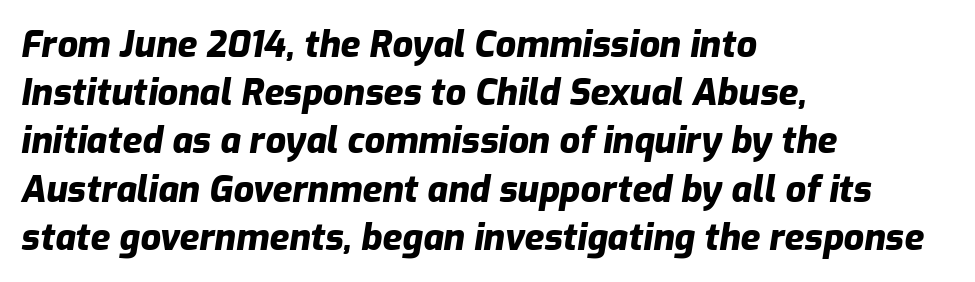
Q: Is the text bold? A: Yes.
Q: Is the text italic (slanted)? A: Yes, it leans right by about 9 degrees.
Q: Is the text underlined? A: No.
Q: How is the paragraph aligned? A: Left-aligned.
Q: Is the spacing between letters normal or unusually wide? A: Normal.
Q: Is the spacing between lines tight, normal or loose? A: Normal.
Q: Width (condensed, normal, or wide)? A: Normal.
Q: Stroke contrast? A: Low.
Q: x-height? A: Medium.
Q: Monospaced? A: No.
